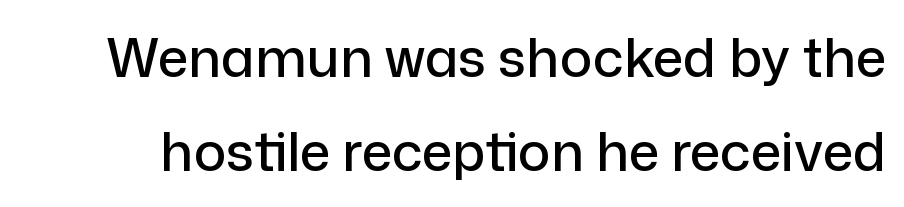
A typesetter would mark this as roman, not italic. The letters advance in unequal steps, a hallmark of proportional type. Rule under the text: the space is simply empty. Nothing sits at the stroke ends, so this counts as sans-serif. Glyph-to-glyph distance matches everyday printed text.
